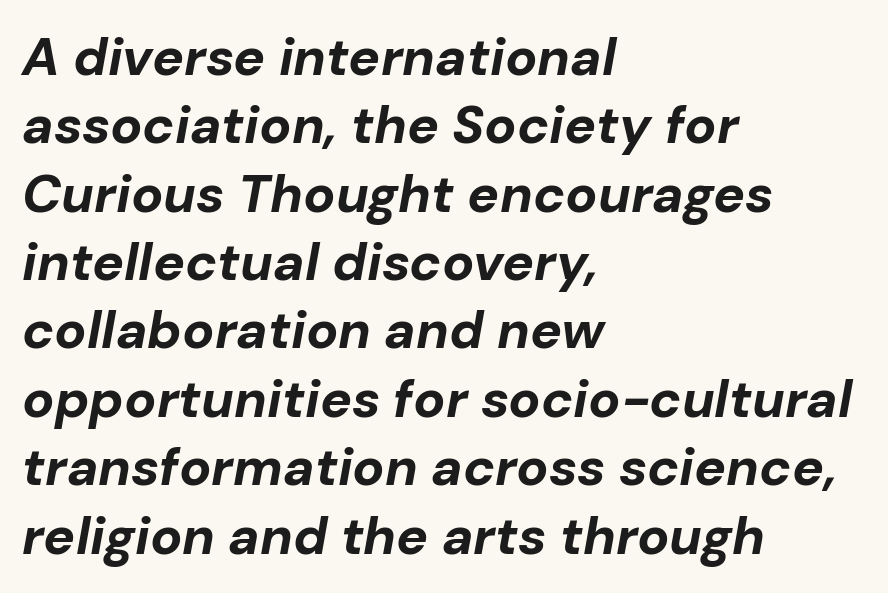
The space beneath each line is pristine and unruled. The designer left line spacing at the default. Slant detected: the letters are inclined. Students, note that the glyphs here touch the page at normal intervals.
